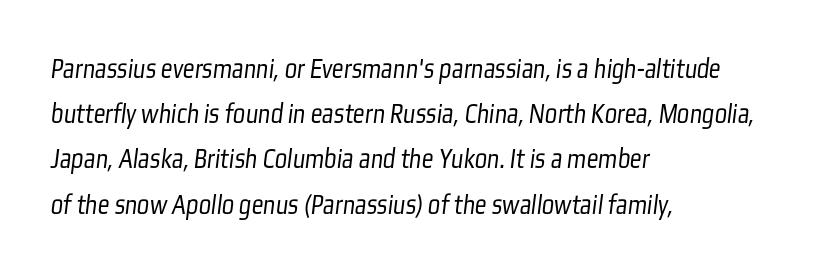
The image shows 29 px light, condensed sans-serif type; set left-aligned, normal line spacing (1.56x), normal letter spacing, not underlined; low stroke contrast and a medium x-height.
